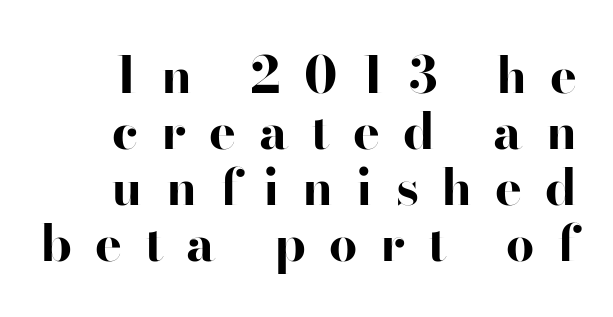
This block would grow much taller if given ordinary leading; it's compressed now. Inter-character spacing is expanded well beyond the font's built-in metrics. Looks like regular typesetting: each glyph gets only the width it needs. The type sits square on the baseline with zero lean. Is this a sans? Yes — the strokes have no serifs. Summary of weight: heavy, a full bold.
